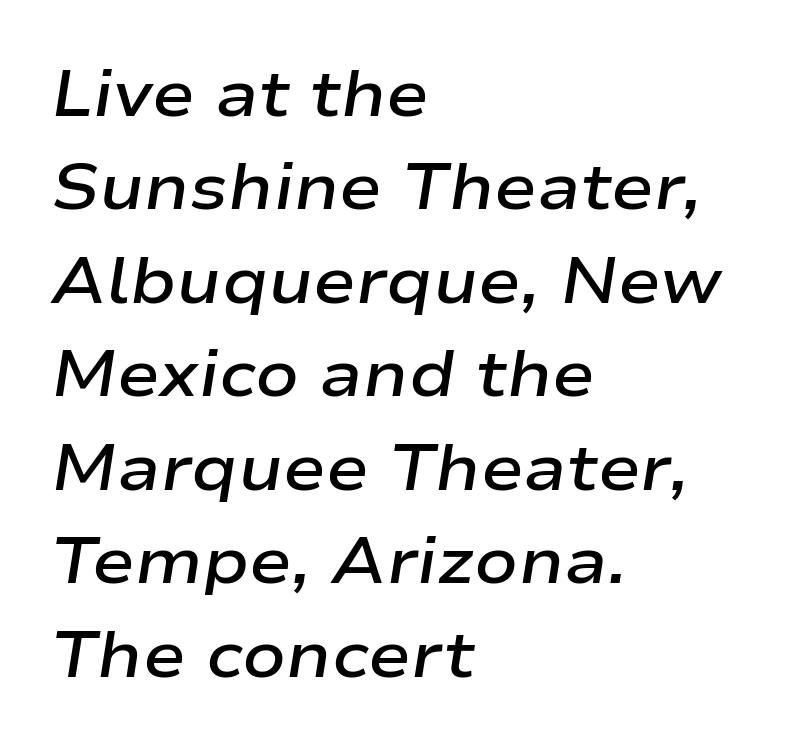
Q: Is the text bold? A: Semi-bold.
Q: Is the text italic (slanted)? A: Yes, it leans right by about 9 degrees.
Q: Is the text underlined? A: No.
Q: How is the paragraph aligned? A: Left-aligned.
Q: Is the spacing between letters normal or unusually wide? A: Normal.
Q: Is the spacing between lines tight, normal or loose? A: Normal.
Q: Width (condensed, normal, or wide)? A: Wide.
Q: Stroke contrast? A: Low.
Q: x-height? A: Medium.
Q: Monospaced? A: No.
